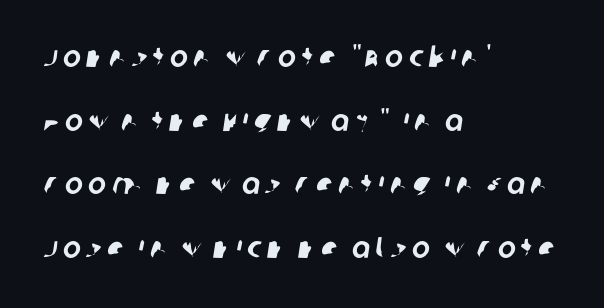
A typesetter would call this leading open, well beyond the default. Observe the absence of serifs on each vertical stroke in this sample. Varying glyph widths throughout — classic text-font behaviour. Notice how the passage keeps a crisp vertical edge on the left only. Glance below the letters and you will spot only blank space.
